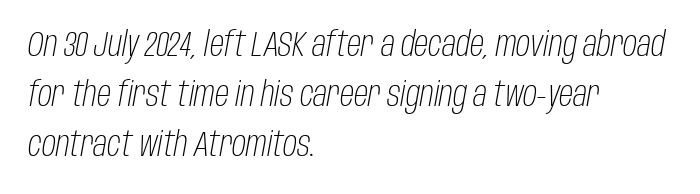
{"italic": "yes", "lean": "right", "slant_degrees": 10, "bold": "no", "weight": "light", "width": "condensed", "stroke_contrast": "low", "x_height": "large", "monospaced": "no", "underline": "no", "align": "left", "line_spacing": "normal", "line_spacing_ratio": 1.43, "letter_spacing": "normal", "letter_spacing_em": 0.0, "glyph_px": 35}
